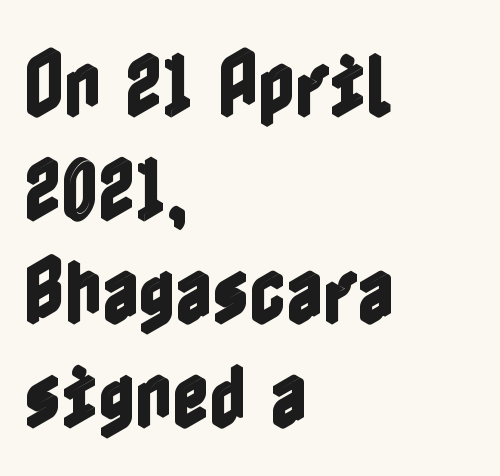
The specimen reads as upright at a glance. The lines are quadded left. The words here are not underlined. The designer left line spacing at the default.
